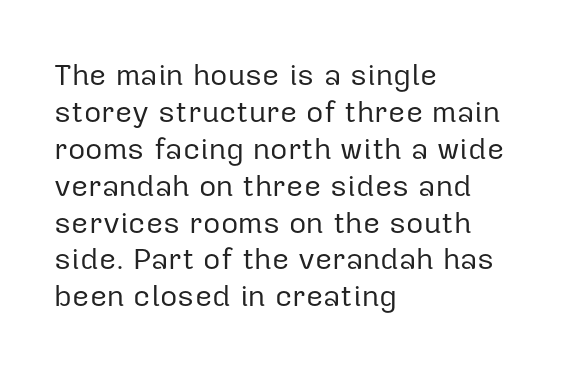
{"serif": "no", "italic": "no", "bold": "no", "weight": "regular", "width": "normal", "stroke_contrast": "low", "x_height": "medium", "monospaced": "no", "underline": "no", "align": "left", "line_spacing_ratio": 1.23, "letter_spacing": "normal", "letter_spacing_em": 0.0, "glyph_px": 30}
